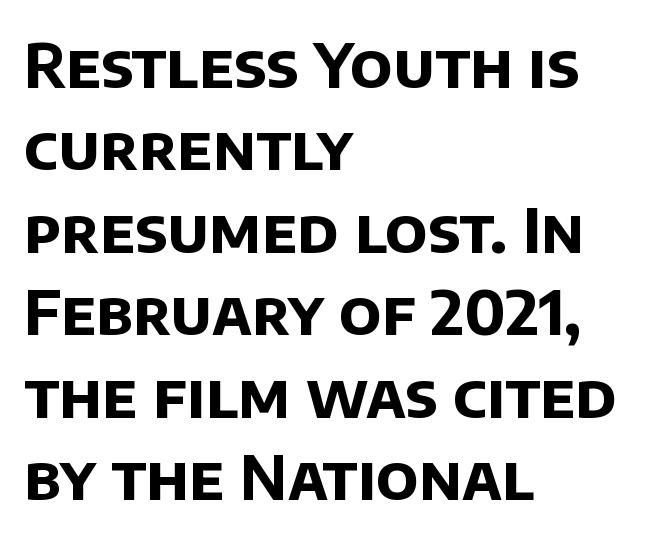
Compared with typical paragraphs, the rows here are spaced about the same. Observe the absence of serifs on each vertical stroke in this sample. Alignment: flush left. Descender tails drop into unmarked territory. Proportional: the letters do not fall into vertical columns. The line texture is even and compact thanks to regular tracking.
